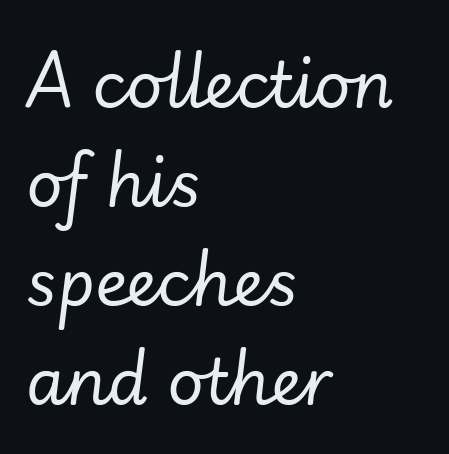
{"italic": "yes", "lean": "right", "slant_degrees": 7, "bold": "no", "weight": "regular", "width": "normal", "stroke_contrast": "low", "x_height": "small", "monospaced": "no", "underline": "no", "align": "left", "line_spacing": "normal", "line_spacing_ratio": 1.57, "letter_spacing": "normal", "letter_spacing_em": 0.0, "glyph_px": 63}
